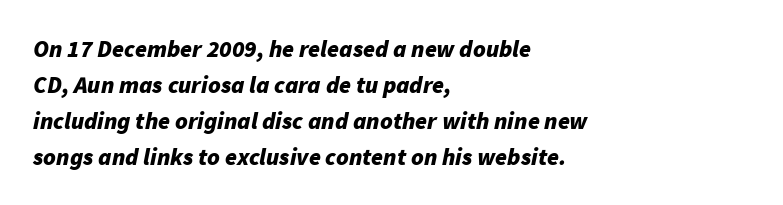
Q: Is the text bold? A: Yes.
Q: Is the text italic (slanted)? A: Yes, it leans right by about 11 degrees.
Q: Is the text underlined? A: No.
Q: How is the paragraph aligned? A: Left-aligned.
Q: Is the spacing between letters normal or unusually wide? A: Normal.
Q: Is the spacing between lines tight, normal or loose? A: Normal.
